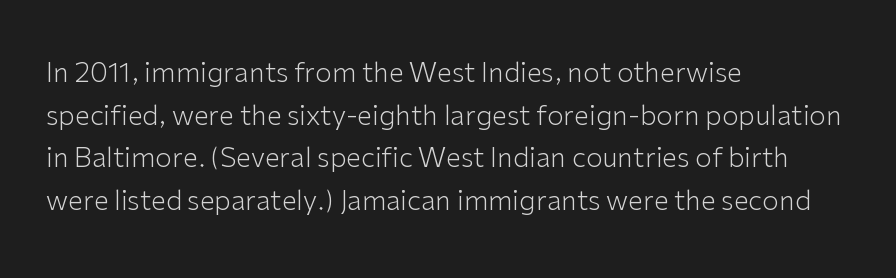
The ragged edge is on the right, which tells us the setting is flush left. Vertical strokes here are truly vertical. Heaviness? Minimal to ordinary, like unemphasized prose. Lines of text with bare space underneath.
